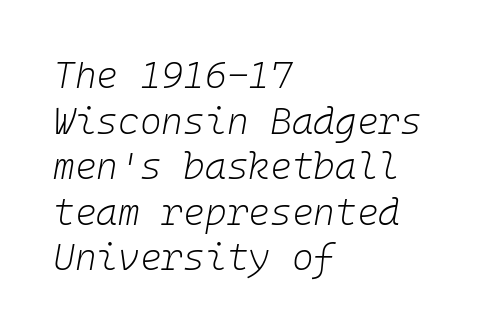
The image shows 37 px light type, italic (leaning right), monospaced; set left-aligned, line spacing 1.23x, normal letter spacing, not underlined; low stroke contrast and a medium x-height.
